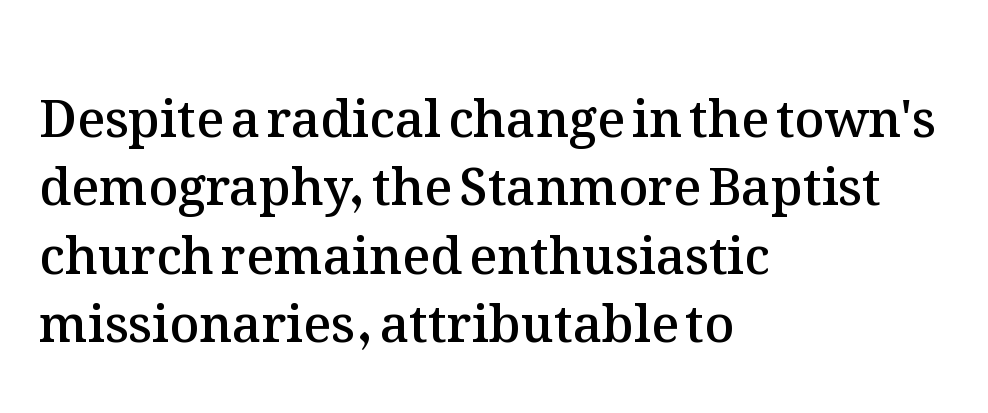
The image shows 51 px semibold type, upright; set left-aligned, normal line spacing (1.34x), normal letter spacing, not underlined; medium stroke contrast and a medium x-height.
